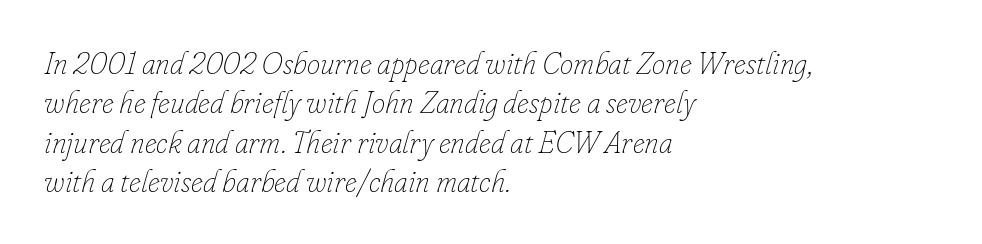
Q: Is the text bold? A: No.
Q: Is the text italic (slanted)? A: Yes, it leans right by about 16 degrees.
Q: Is the text underlined? A: No.
Q: How is the paragraph aligned? A: Left-aligned.
Q: Is the spacing between letters normal or unusually wide? A: Normal.
Q: Is the spacing between lines tight, normal or loose? A: Normal.
Q: Width (condensed, normal, or wide)? A: Normal.
Q: Stroke contrast? A: Low.
Q: x-height? A: Small.
Q: Monospaced? A: No.
